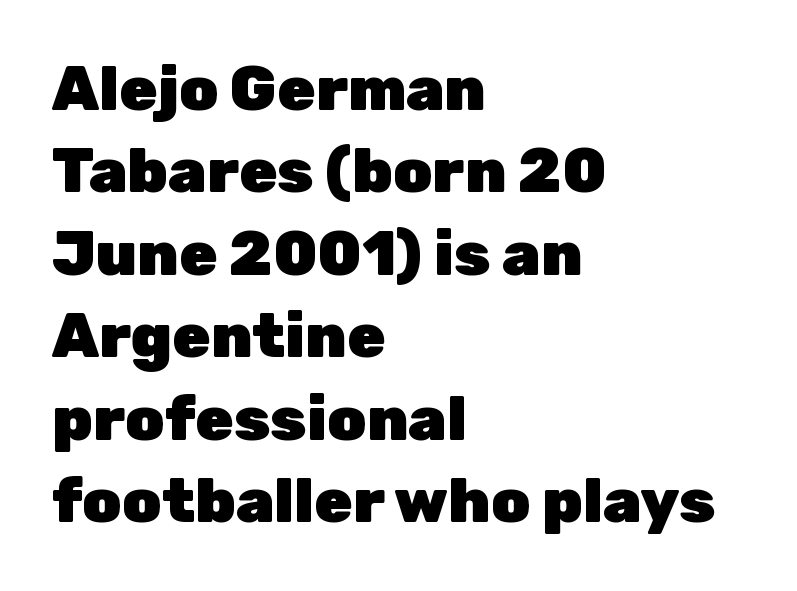
Unlike a traditional serif, this face leaves its strokes unadorned. One-word summary of the alignment: left. Plain, unruled lines of type. Does the weight exceed regular? Yes, all the way to bold. Honestly, the letter spacing is just normal — you wouldn't notice it. Think of a printed novel: that variable character pitch is what you see here.
